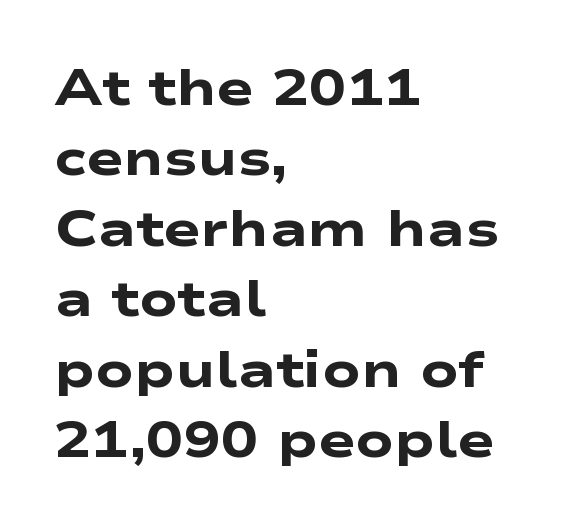
Glance below the letters and you will spot only blank space. These lines are rendered in a variable-pitch font. The line texture is even and compact thanks to regular tracking. Set as a true bold cut, around the 700 mark.
